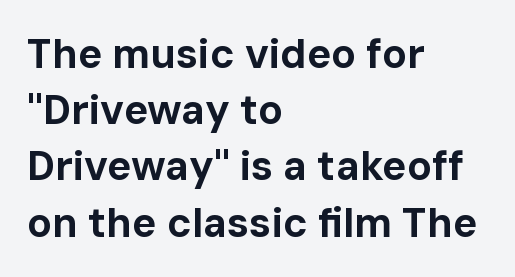
If you measured baseline to baseline, you'd find a middling distance. The line texture is even and compact thanks to regular tracking. Teacher's note: observe the even left margin — that is flush-left alignment. The sample has been set heavy, in full bold. The glyphs are unaccompanied by any horizontal stroke below them.
